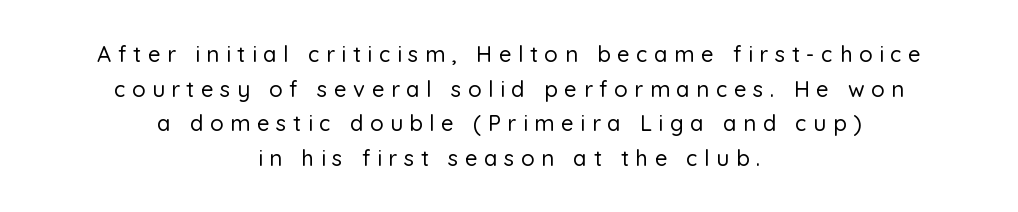
The image shows 22 px text type, upright; set centered, normal line spacing (1.57x), unusually wide letter spacing (+0.3 em), not underlined.
